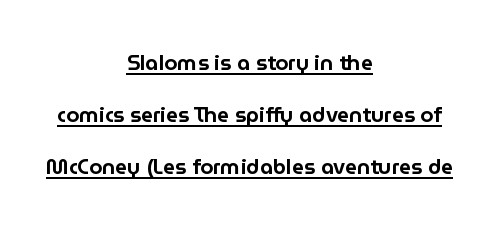
{"italic": "no", "underline": "yes", "align": "center", "line_spacing": "loose", "line_spacing_ratio": 2.48, "letter_spacing": "normal", "letter_spacing_em": 0.0, "glyph_px": 21}
